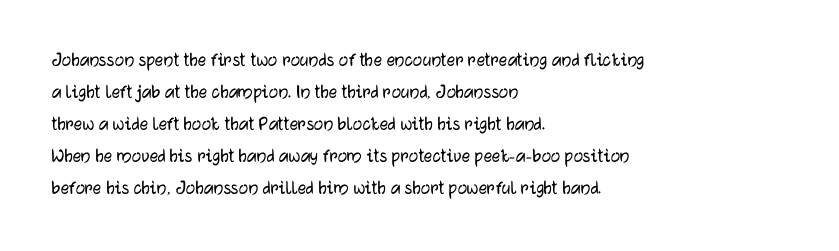
{"italic": "no", "underline": "no", "align": "left", "line_spacing": "normal", "line_spacing_ratio": 1.52, "letter_spacing": "normal", "letter_spacing_em": 0.0, "glyph_px": 21}
